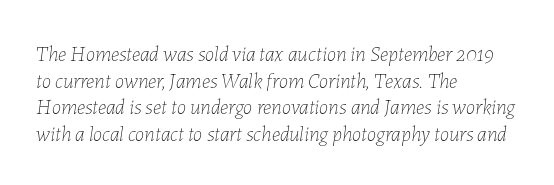
Q: Is the text bold? A: No.
Q: Is the text italic (slanted)? A: Yes, it leans right by about 7 degrees.
Q: Is the text underlined? A: No.
Q: How is the paragraph aligned? A: Left-aligned.
Q: Is the spacing between letters normal or unusually wide? A: Normal.
Q: Is the spacing between lines tight, normal or loose? A: Normal.
